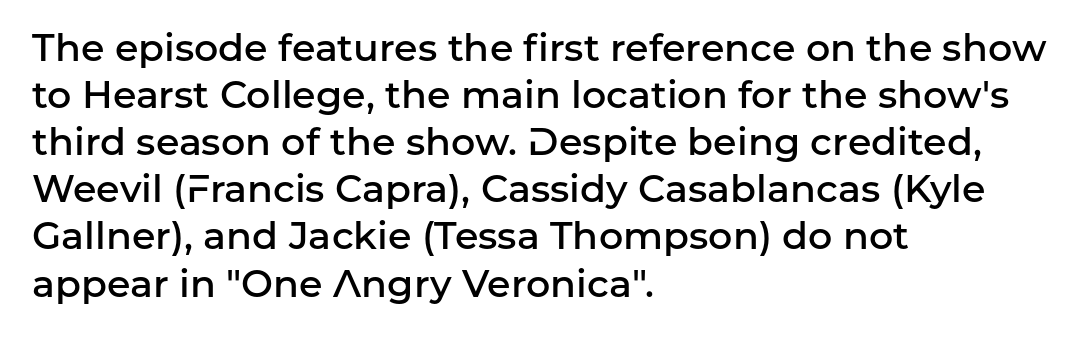
The rendering anchors every line to the left-hand side. There is no visible air inserted between adjacent glyphs. Bold? Not quite — semibold, heavier than regular but stopping short. Descenders hang freely into open space. The passage shown is typed in a proportional face where columns would drift. Note: no serifs on the glyphs.
